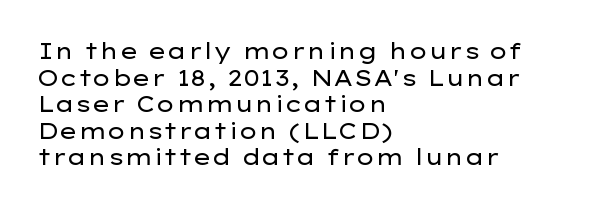
The image shows 22 px text type, upright; set left-aligned, line spacing 1.21x, normal letter spacing, not underlined.
